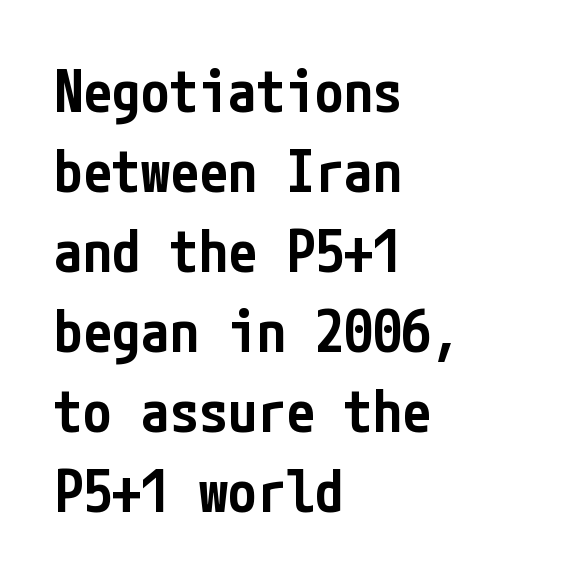
{"serif": "no", "italic": "no", "bold": "semi", "weight": "semibold", "width": "condensed", "stroke_contrast": "low", "x_height": "medium", "underline": "no", "align": "left", "line_spacing": "normal", "line_spacing_ratio": 1.38, "letter_spacing": "normal", "letter_spacing_em": 0.0, "glyph_px": 58}
